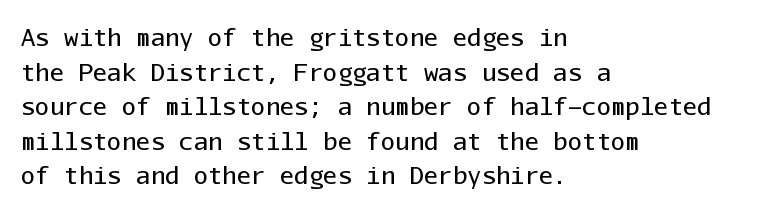
The image shows 24 px text type, upright; set left-aligned, normal line spacing (1.44x), normal letter spacing, not underlined.
